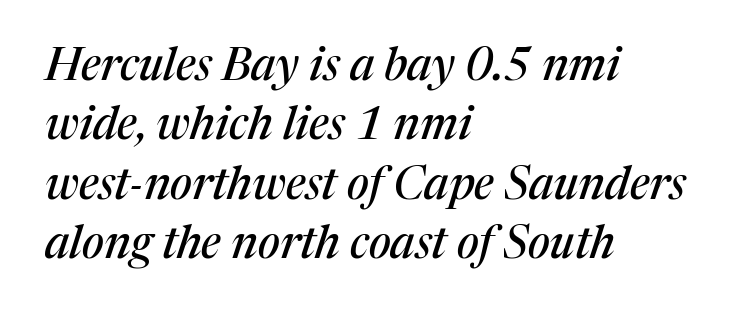
The image shows 45 px serif type, italic (leaning right); set left-aligned, normal line spacing (1.32x), normal letter spacing, not underlined; medium stroke contrast and a medium x-height.
